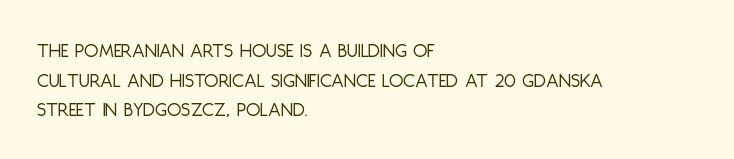
Quick note: underline off. Do the letters lean? They stand straight. The text block is weighted toward the left margin, trailing off unevenly rightward. This rendering leaves character spacing at its baseline value. Vertical spacing — default.
